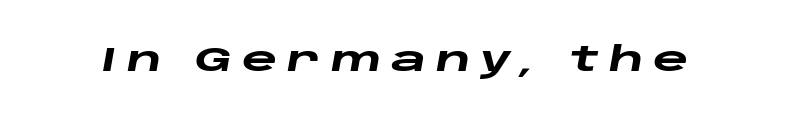
{"italic": "yes", "lean": "right", "slant_degrees": 10, "bold": "yes", "weight": "heavy", "width": "wide", "stroke_contrast": "low", "x_height": "large", "monospaced": "no", "underline": "no", "letter_spacing": "wide", "letter_spacing_em": 0.29, "glyph_px": 34}
